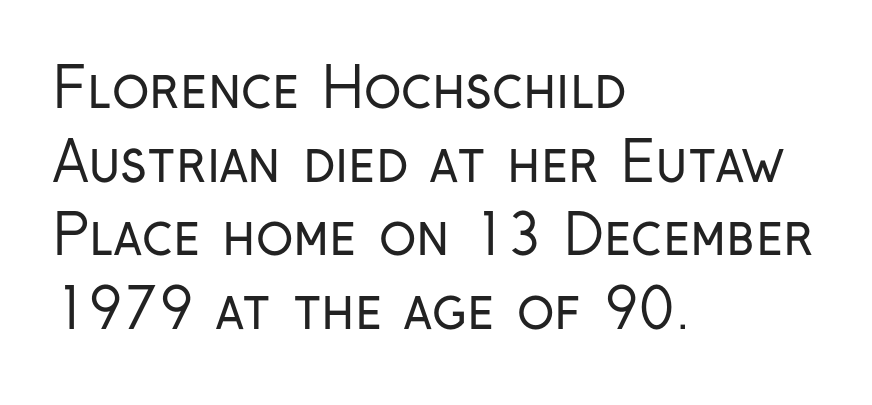
{"serif": "no", "italic": "no", "bold": "no", "weight": "regular", "width": "condensed", "stroke_contrast": "low", "x_height": "medium", "monospaced": "no", "underline": "no", "align": "left", "line_spacing": "normal", "line_spacing_ratio": 1.34, "letter_spacing": "normal", "letter_spacing_em": 0.0, "glyph_px": 55}
